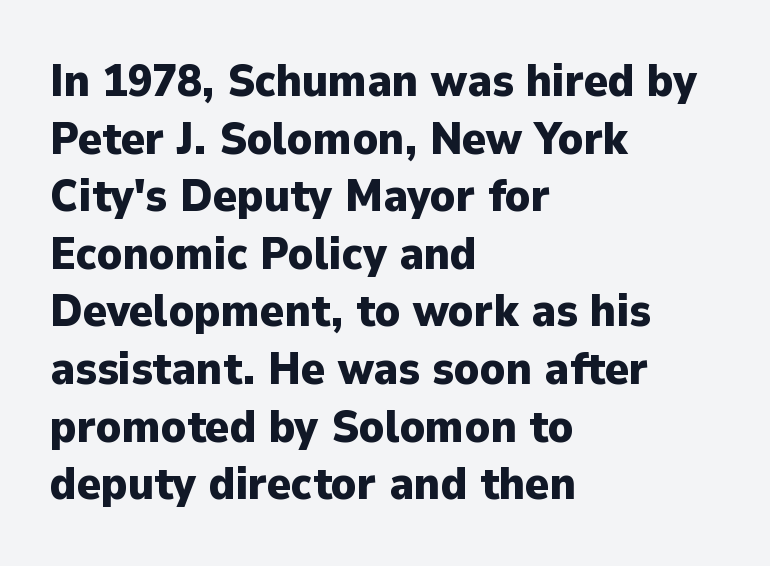
The image shows 45 px heavy sans-serif type, upright; set left-aligned, normal line spacing (1.28x), normal letter spacing, not underlined; low stroke contrast and a medium x-height.
